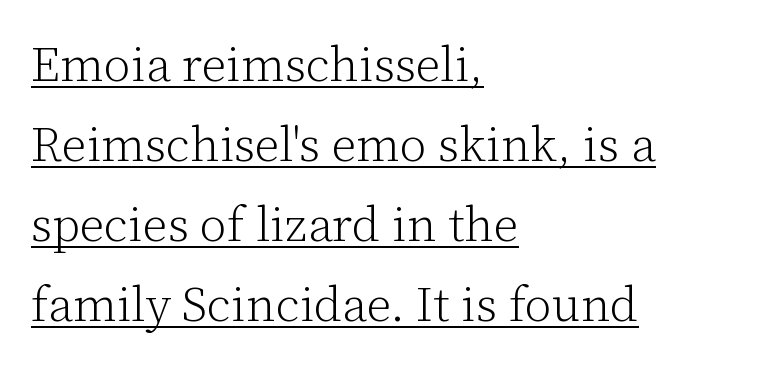
Q: Is the text bold? A: No.
Q: Is the text italic (slanted)? A: No, it is upright.
Q: Is the typeface a serif or a sans-serif typeface? A: Serif.
Q: Is the text underlined? A: Yes.
Q: How is the paragraph aligned? A: Left-aligned.
Q: Is the spacing between letters normal or unusually wide? A: Normal.
Q: Is the spacing between lines tight, normal or loose? A: Normal.
Q: Width (condensed, normal, or wide)? A: Normal.
Q: Stroke contrast? A: Low.
Q: x-height? A: Medium.
Q: Monospaced? A: No.
